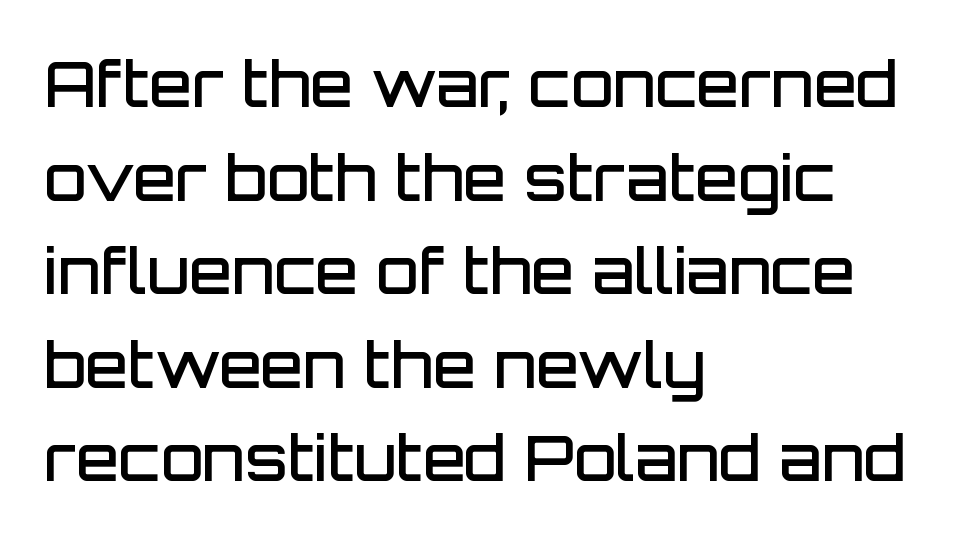
Q: Is the text bold? A: Semi-bold.
Q: Is the text italic (slanted)? A: No, it is upright.
Q: Is the typeface a serif or a sans-serif typeface? A: Sans-serif.
Q: Is the text underlined? A: No.
Q: How is the paragraph aligned? A: Left-aligned.
Q: Is the spacing between letters normal or unusually wide? A: Normal.
Q: Is the spacing between lines tight, normal or loose? A: Normal.
Q: Width (condensed, normal, or wide)? A: Normal.
Q: Stroke contrast? A: Low.
Q: x-height? A: Large.
Q: Monospaced? A: No.
